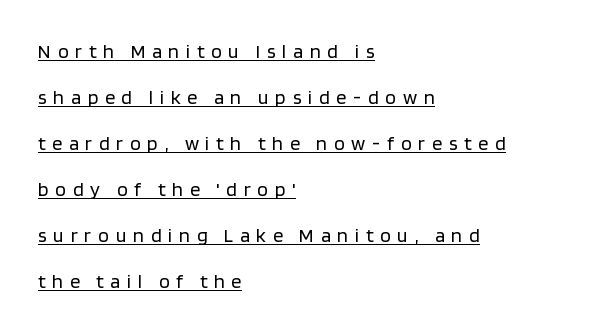
Q: Is the text bold? A: No.
Q: Is the text italic (slanted)? A: No, it is upright.
Q: Is the text underlined? A: Yes.
Q: How is the paragraph aligned? A: Left-aligned.
Q: Is the spacing between letters normal or unusually wide? A: Unusually wide.
Q: Is the spacing between lines tight, normal or loose? A: Loose.
